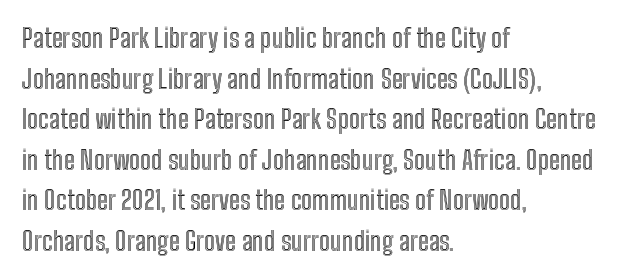
{"italic": "no", "underline": "no", "align": "left", "line_spacing": "normal", "line_spacing_ratio": 1.56, "letter_spacing": "normal", "letter_spacing_em": 0.0, "glyph_px": 26}
